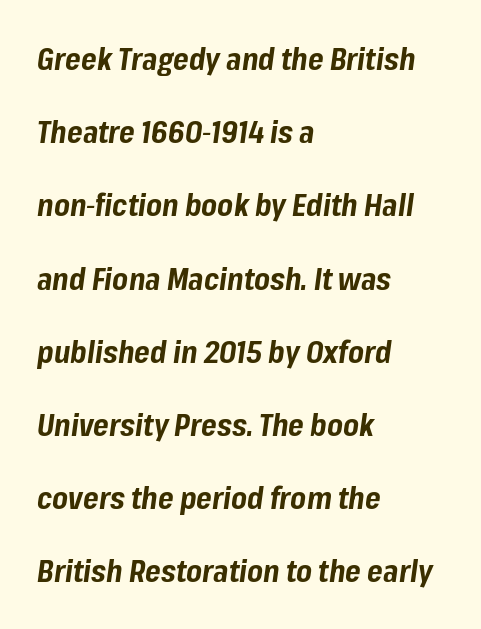
A bare baseline throughout the passage. The face used here has the dense, thick strokes of a bold. Characters are canted at an angle relative to the baseline's perpendicular. Caption: multi-line text, flush left, ragged right.
